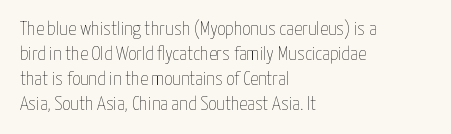
Underline: absent. These glyphs show unthickened strokes, regular width or finer. The leading is moderate, giving the passage an even texture. Upright lettering throughout.
